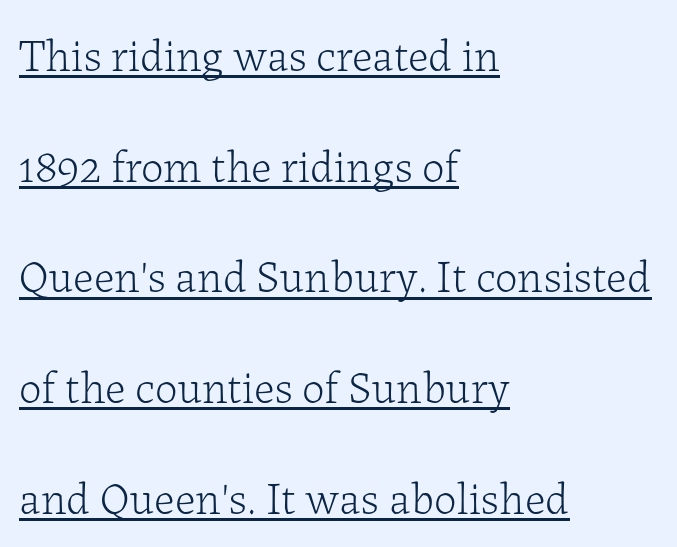
Does extra space separate the letters? No, they use regular spacing. The face used here is proportionally spaced, like ordinary book or web type. Is there much room between lines? Yes — plenty of vertical air separates them. The face looks like a standard text weight, possibly lighter.
